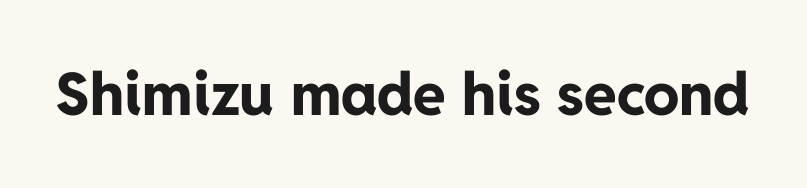
{"serif": "no", "italic": "no", "bold": "yes", "weight": "bold", "width": "normal", "stroke_contrast": "low", "x_height": "medium", "monospaced": "no", "underline": "no", "letter_spacing": "normal", "letter_spacing_em": 0.0, "glyph_px": 59}
